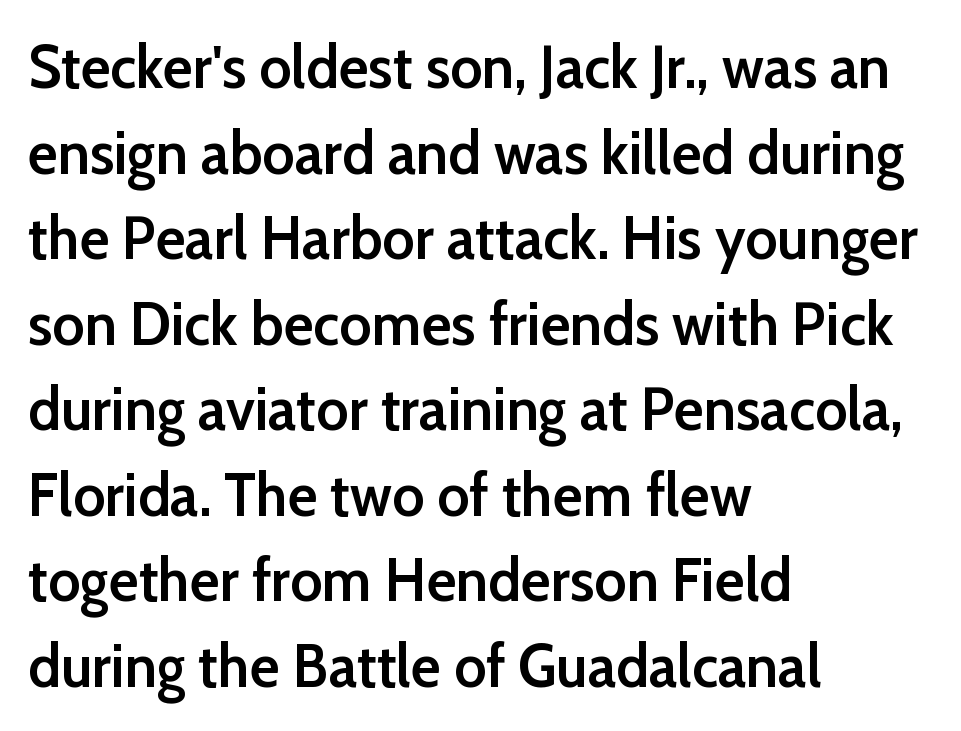
Q: Is the text bold? A: Semi-bold.
Q: Is the text italic (slanted)? A: No, it is upright.
Q: Is the typeface a serif or a sans-serif typeface? A: Sans-serif.
Q: Is the text underlined? A: No.
Q: How is the paragraph aligned? A: Left-aligned.
Q: Is the spacing between letters normal or unusually wide? A: Normal.
Q: Is the spacing between lines tight, normal or loose? A: Normal.
Q: Width (condensed, normal, or wide)? A: Normal.
Q: Stroke contrast? A: Low.
Q: x-height? A: Medium.
Q: Monospaced? A: No.
